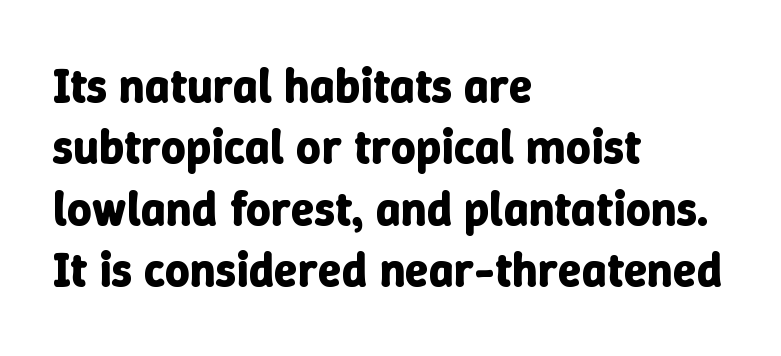
The image shows 48 px bold type, upright; set left-aligned, normal line spacing (1.28x), normal letter spacing, not underlined; low stroke contrast and a medium x-height.
